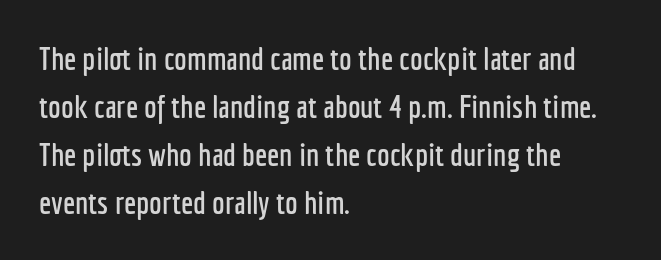
{"serif": "no", "italic": "no", "width": "condensed", "stroke_contrast": "low", "x_height": "medium", "monospaced": "no", "underline": "no", "align": "left", "line_spacing": "normal", "line_spacing_ratio": 1.5, "letter_spacing": "normal", "letter_spacing_em": 0.0, "glyph_px": 32}
